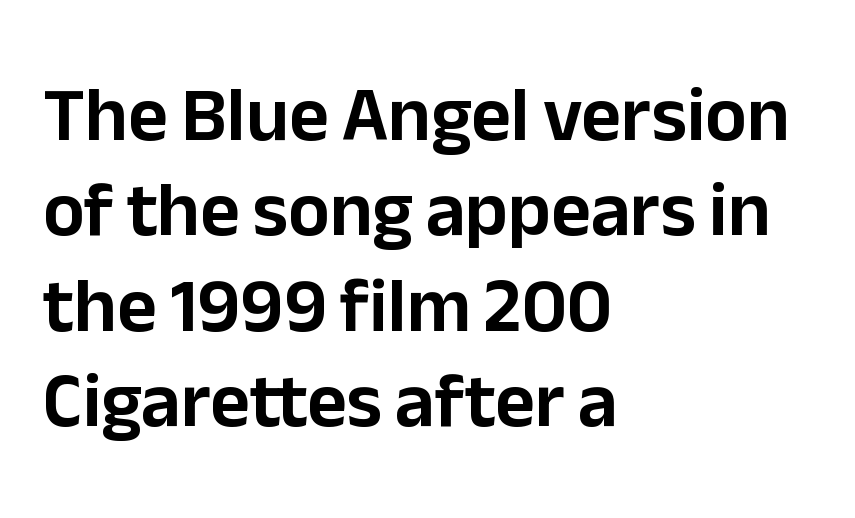
{"serif": "no", "italic": "no", "width": "normal", "stroke_contrast": "low", "x_height": "medium", "monospaced": "no", "underline": "no", "align": "left", "line_spacing_ratio": 1.24, "letter_spacing": "normal", "letter_spacing_em": 0.0, "glyph_px": 77}
